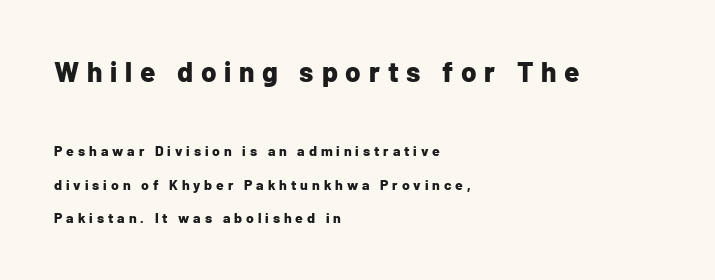
The image shows 28 px bold sans-serif type, upright; set left-aligned, loose line spacing (2.36x), unusually wide letter spacing (+0.28 em), not underlined; the first (top) block is 2.0x larger; low stroke contrast and a medium x-height.
